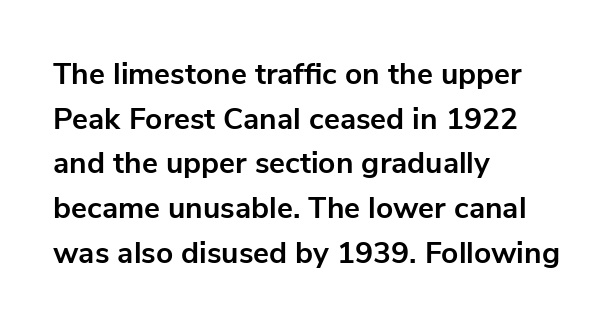
{"serif": "no", "italic": "no", "bold": "yes", "weight": "bold", "width": "normal", "stroke_contrast": "low", "x_height": "medium", "monospaced": "no", "underline": "no", "align": "left", "line_spacing": "normal", "line_spacing_ratio": 1.49, "letter_spacing": "normal", "letter_spacing_em": 0.0, "glyph_px": 30}
